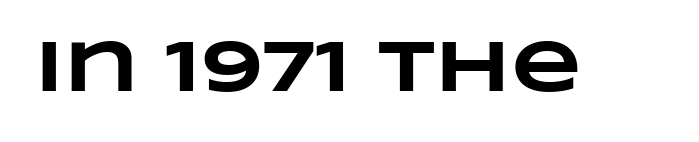
Heavy, bold letterforms. Do the characters align in a grid? No, the font is proportional. Nobody drew a line under any word here. The line texture is even and compact thanks to regular tracking.
